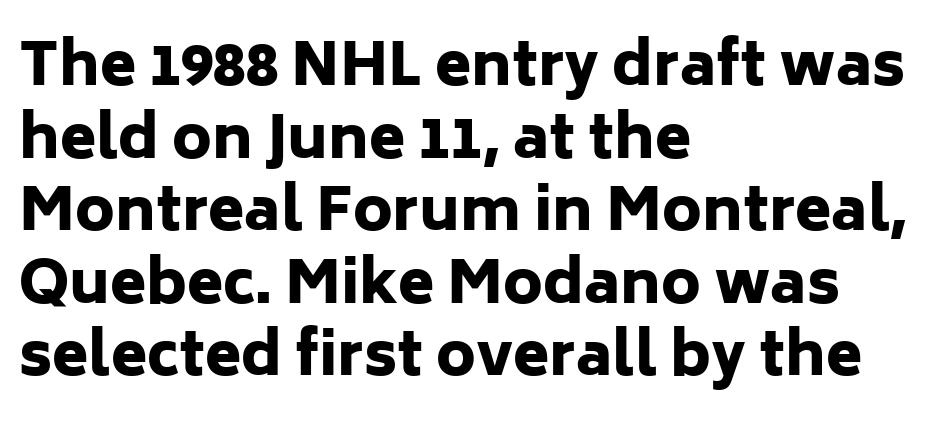
The paragraph shown leans on its left margin. The letterforms sit shoulder to shoulder at normal distance. Each glyph is drawn with heavy, bold strokes. The lettering holds an erect, upright posture throughout. Anything drawn beneath the words? Only blank space. Stroke terminals: plain, sans-serif.
